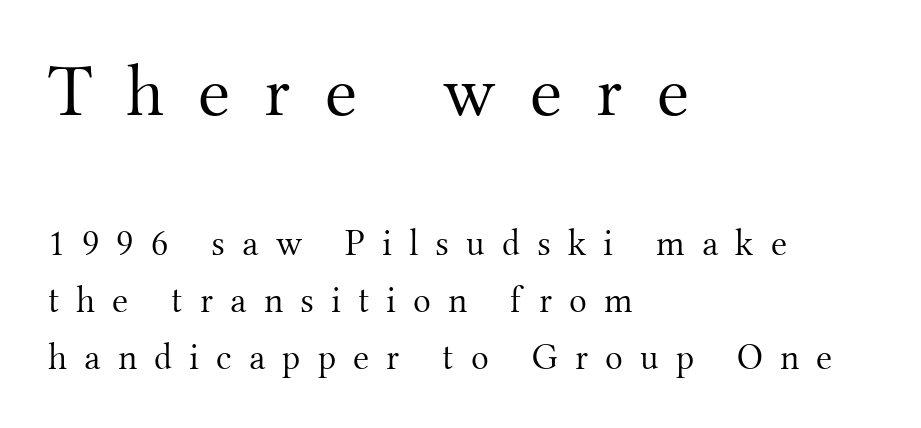
Q: Is the text bold? A: No.
Q: Is the text italic (slanted)? A: No, it is upright.
Q: Is the typeface a serif or a sans-serif typeface? A: Serif.
Q: Is the text underlined? A: No.
Q: How is the paragraph aligned? A: Left-aligned.
Q: Is the spacing between letters normal or unusually wide? A: Unusually wide.
Q: Is the spacing between lines tight, normal or loose? A: Normal.
Q: Which block of text is set in a larger size, the first (top) or the second (bottom)? A: The first (top) one.
Q: Width (condensed, normal, or wide)? A: Normal.
Q: Stroke contrast? A: Medium.
Q: x-height? A: Small.
Q: Monospaced? A: No.
